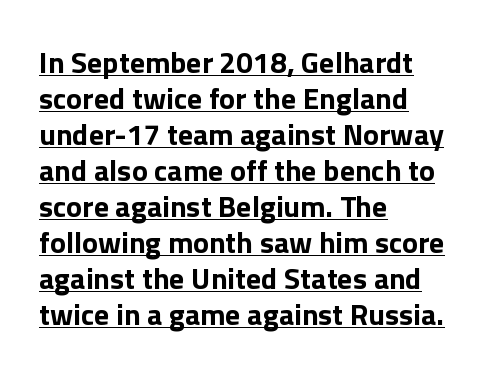
{"serif": "no", "italic": "no", "bold": "yes", "weight": "bold", "width": "normal", "x_height": "medium", "monospaced": "no", "underline": "yes", "align": "left", "line_spacing_ratio": 1.2, "letter_spacing": "normal", "letter_spacing_em": 0.0, "glyph_px": 30}
